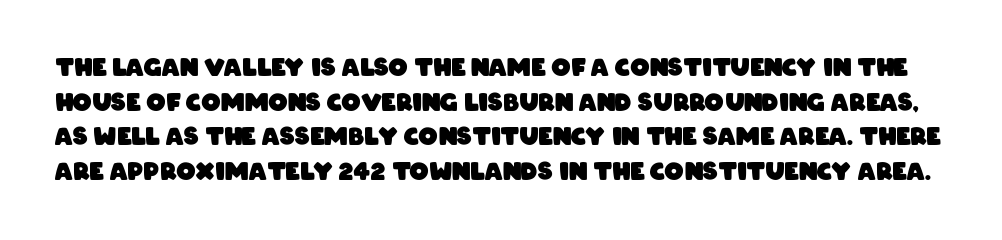
{"bold": "yes", "underline": "no", "line_spacing": "normal", "line_spacing_ratio": 1.44, "letter_spacing": "normal", "letter_spacing_em": 0.0, "glyph_px": 24}
